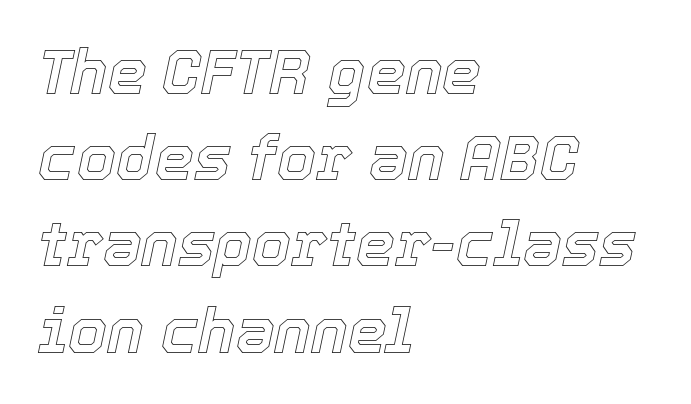
The image shows 62 px text type, italic (leaning right); set left-aligned, normal line spacing (1.39x), normal letter spacing, not underlined; a medium x-height.
